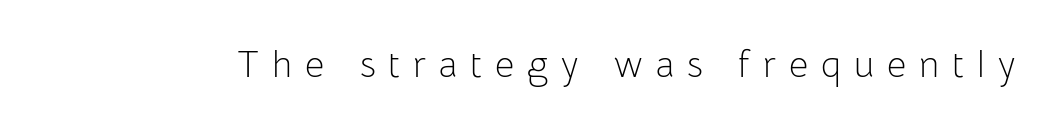
{"serif": "no", "italic": "no", "bold": "no", "weight": "light", "width": "normal", "stroke_contrast": "low", "x_height": "medium", "monospaced": "no", "underline": "no", "letter_spacing": "wide", "letter_spacing_em": 0.35, "glyph_px": 37}
